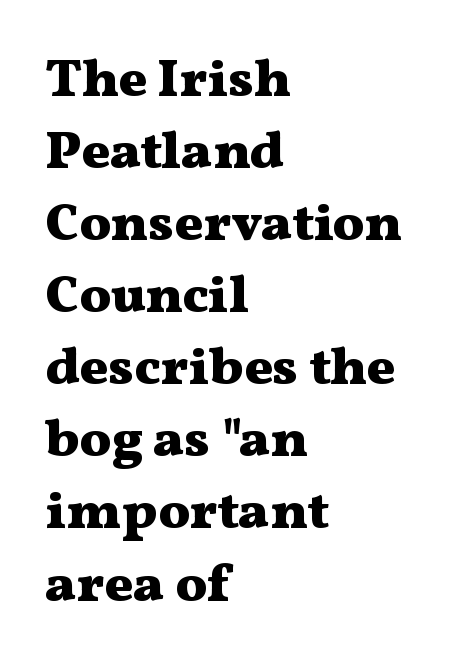
Q: Is the text bold? A: Yes.
Q: Is the text italic (slanted)? A: No, it is upright.
Q: Is the typeface a serif or a sans-serif typeface? A: Serif.
Q: Is the text underlined? A: No.
Q: How is the paragraph aligned? A: Left-aligned.
Q: Is the spacing between letters normal or unusually wide? A: Normal.
Q: Is the spacing between lines tight, normal or loose? A: Normal.
Q: Width (condensed, normal, or wide)? A: Wide.
Q: Stroke contrast? A: Medium.
Q: x-height? A: Medium.
Q: Monospaced? A: No.
